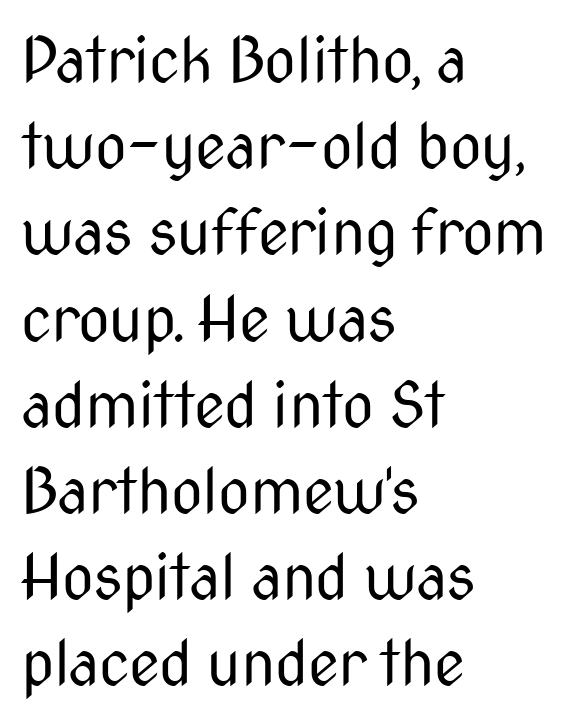
{"serif": "no", "italic": "no", "bold": "no", "weight": "regular", "width": "condensed", "stroke_contrast": "medium", "x_height": "medium", "monospaced": "no", "underline": "no", "align": "left", "line_spacing": "normal", "line_spacing_ratio": 1.39, "letter_spacing": "normal", "letter_spacing_em": 0.0, "glyph_px": 62}
